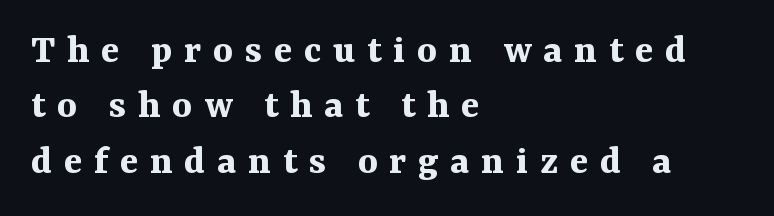
{"serif": "yes", "italic": "no", "bold": "yes", "weight": "bold", "width": "normal", "stroke_contrast": "medium", "x_height": "medium", "monospaced": "no", "underline": "no", "align": "left", "line_spacing": "normal", "line_spacing_ratio": 1.32, "letter_spacing": "wide", "letter_spacing_em": 0.28, "glyph_px": 42}
